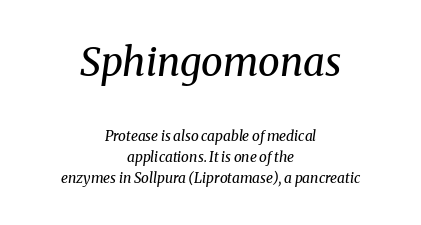
Q: Is the text bold? A: No.
Q: Is the text italic (slanted)? A: Yes, it leans right by about 8 degrees.
Q: Is the typeface a serif or a sans-serif typeface? A: Serif.
Q: Is the text underlined? A: No.
Q: How is the paragraph aligned? A: Centered.
Q: Is the spacing between letters normal or unusually wide? A: Normal.
Q: Is the spacing between lines tight, normal or loose? A: Normal.
Q: Which block of text is set in a larger size, the first (top) or the second (bottom)? A: The first (top) one.
Q: Width (condensed, normal, or wide)? A: Normal.
Q: Stroke contrast? A: Medium.
Q: x-height? A: Medium.
Q: Monospaced? A: No.
